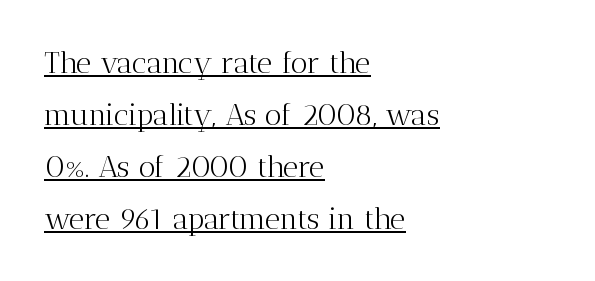
{"serif": "yes", "italic": "no", "bold": "no", "weight": "light", "width": "normal", "stroke_contrast": "medium", "x_height": "medium", "monospaced": "no", "underline": "yes", "align": "left", "line_spacing_ratio": 1.73, "letter_spacing": "normal", "letter_spacing_em": 0.0, "glyph_px": 30}
